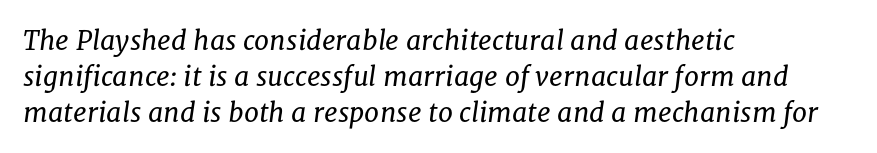
Layout note: lines flush left. Summary of weight: not heavy and not bold. Between one letter and the next there's only the usual sliver of space. Type without underlining.
